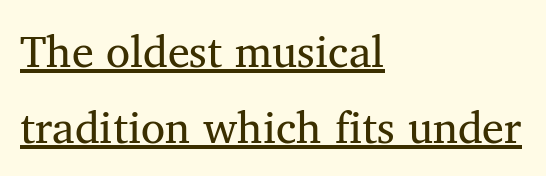
Q: Is the text bold? A: No.
Q: Is the text italic (slanted)? A: No, it is upright.
Q: Is the typeface a serif or a sans-serif typeface? A: Serif.
Q: Is the text underlined? A: Yes.
Q: How is the paragraph aligned? A: Left-aligned.
Q: Is the spacing between letters normal or unusually wide? A: Normal.
Q: Width (condensed, normal, or wide)? A: Normal.
Q: Stroke contrast? A: Medium.
Q: x-height? A: Medium.
Q: Monospaced? A: No.
